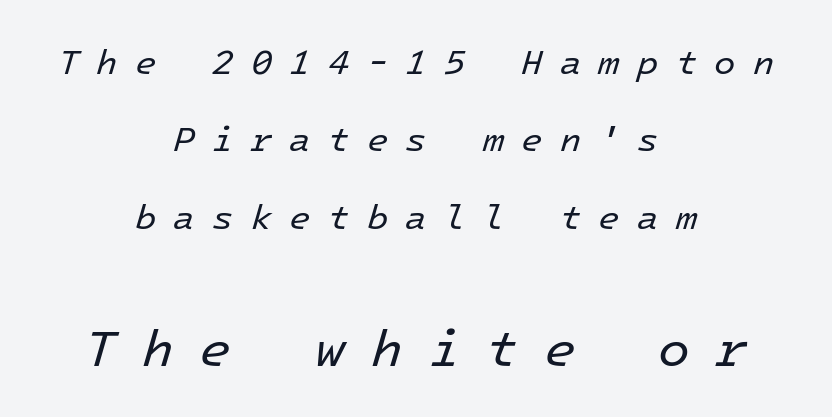
{"italic": "yes", "lean": "right", "slant_degrees": 16, "bold": "no", "weight": "regular", "width": "normal", "stroke_contrast": "low", "x_height": "medium", "monospaced": "yes", "underline": "no", "align": "center", "line_spacing": "loose", "line_spacing_ratio": 2.21, "letter_spacing": "wide", "letter_spacing_em": 0.49, "larger_block": "second", "size_ratio": 1.49, "glyph_px": 52}
